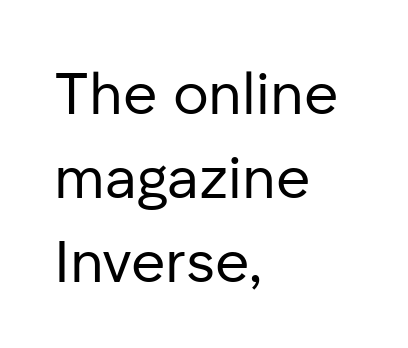
These glyphs show unthickened strokes, regular width or finer. One-word summary of the alignment: left. Compared with typical body copy, the letter spacing here is the same. A normal amount of white space separates one row of letters from the next.
